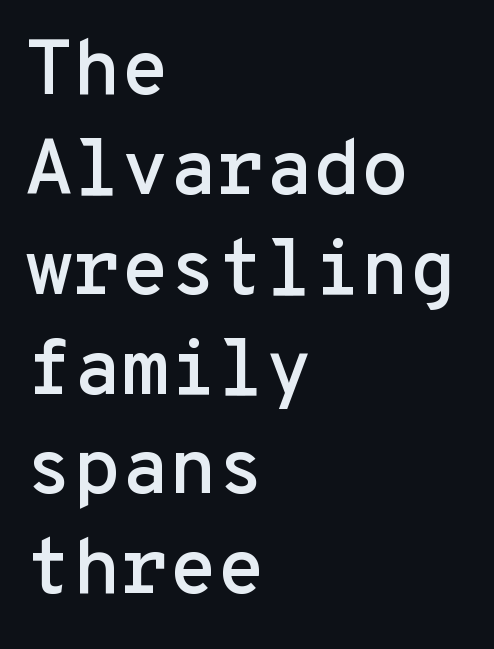
This sample has the even, mechanical cadence of fixed-width lettering. A classic flush-left, rag-right setting is used for this passage. Nothing unusual about the tracking: characters are spaced as the font intends. Nothing sits at the stroke ends, so this counts as sans-serif.
